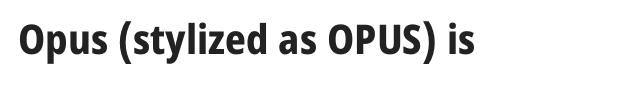
{"serif": "no", "italic": "no", "bold": "yes", "weight": "bold", "width": "normal", "stroke_contrast": "low", "x_height": "medium", "monospaced": "no", "underline": "no", "letter_spacing": "normal", "letter_spacing_em": 0.0, "glyph_px": 41}
